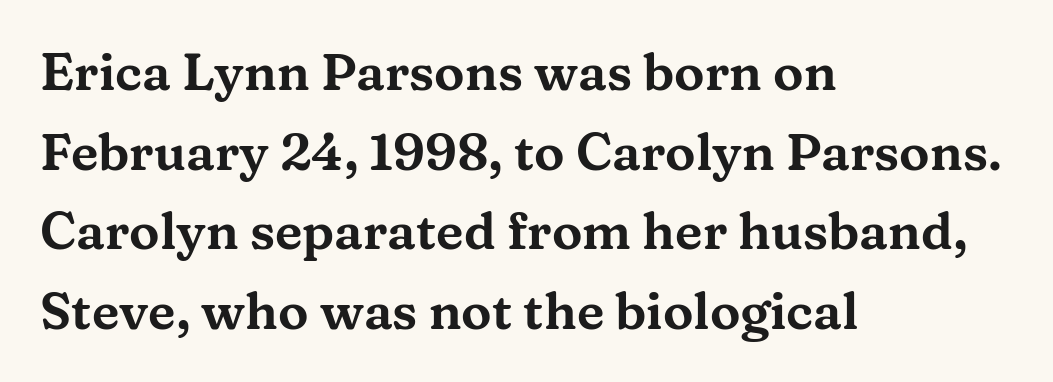
Horizontal bands of white between lines are of average thickness. This rendering features lettering with no underline. Character widths vary here, with narrow letters taking less room than wide ones. Little horizontal feet cap the strokes, marking this as serif type. Posture: upright roman. Observe the ordinary spacing: letters are neighbours, not strangers.
